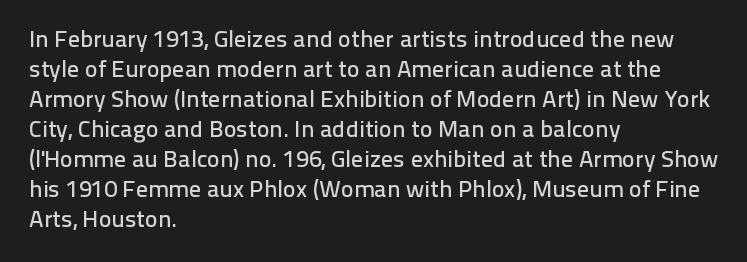
The image shows 24 px text type, upright; set left-aligned, normal line spacing (1.25x), normal letter spacing, not underlined.
